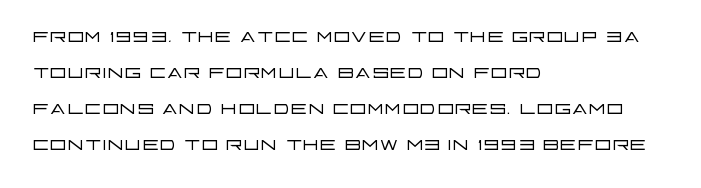
Q: Is the text bold? A: No.
Q: Is the text italic (slanted)? A: No, it is upright.
Q: Is the text underlined? A: No.
Q: How is the paragraph aligned? A: Left-aligned.
Q: Is the spacing between letters normal or unusually wide? A: Normal.
Q: Is the spacing between lines tight, normal or loose? A: Normal.
